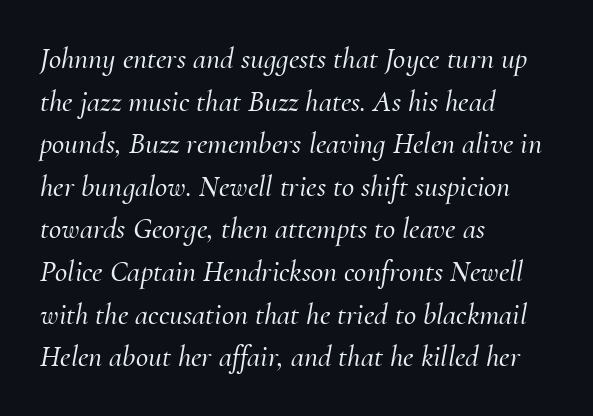
{"serif": "yes", "italic": "yes", "lean": "right", "slant_degrees": 10, "width": "normal", "stroke_contrast": "medium", "x_height": "small", "monospaced": "no", "underline": "no", "align": "left", "line_spacing": "normal", "line_spacing_ratio": 1.42, "letter_spacing": "normal", "letter_spacing_em": 0.0, "glyph_px": 30}
